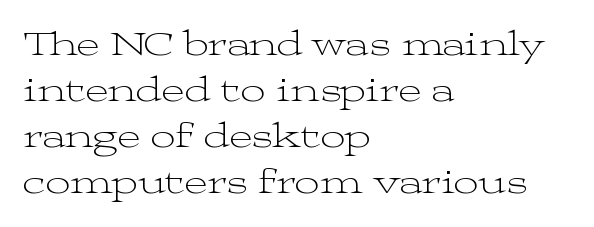
Does the copy run flush right? No — it runs flush left. The face used here is seriffed, in the tradition of book romans. If you measured baseline to baseline, you'd find a middling distance. Short note: letters normally spaced.
